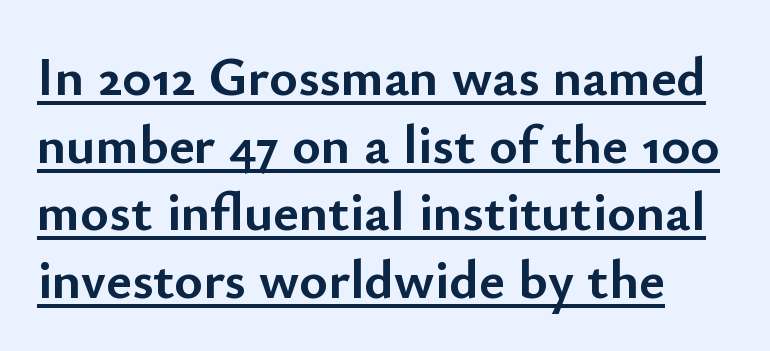
The image shows 55 px semibold sans-serif type, upright; set line spacing 1.23x, normal letter spacing, underlined; low stroke contrast and a small x-height.
